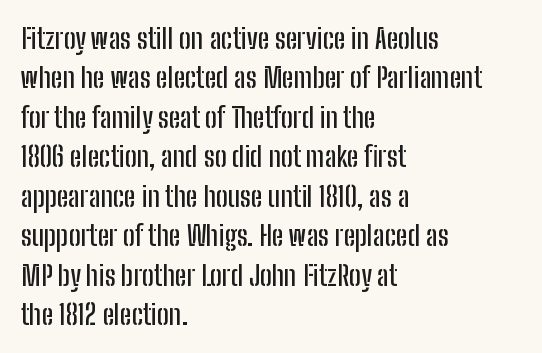
Q: Is the text italic (slanted)? A: No, it is upright.
Q: Is the typeface a serif or a sans-serif typeface? A: Sans-serif.
Q: Is the text underlined? A: No.
Q: How is the paragraph aligned? A: Left-aligned.
Q: Is the spacing between letters normal or unusually wide? A: Normal.
Q: Is the spacing between lines tight, normal or loose? A: Normal.
Q: Width (condensed, normal, or wide)? A: Condensed.
Q: Stroke contrast? A: Low.
Q: x-height? A: Medium.
Q: Monospaced? A: No.
